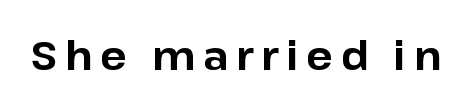
The image shows 39 px bold sans-serif type, upright; set unusually wide letter spacing (+0.2 em), not underlined; low stroke contrast and a medium x-height.
